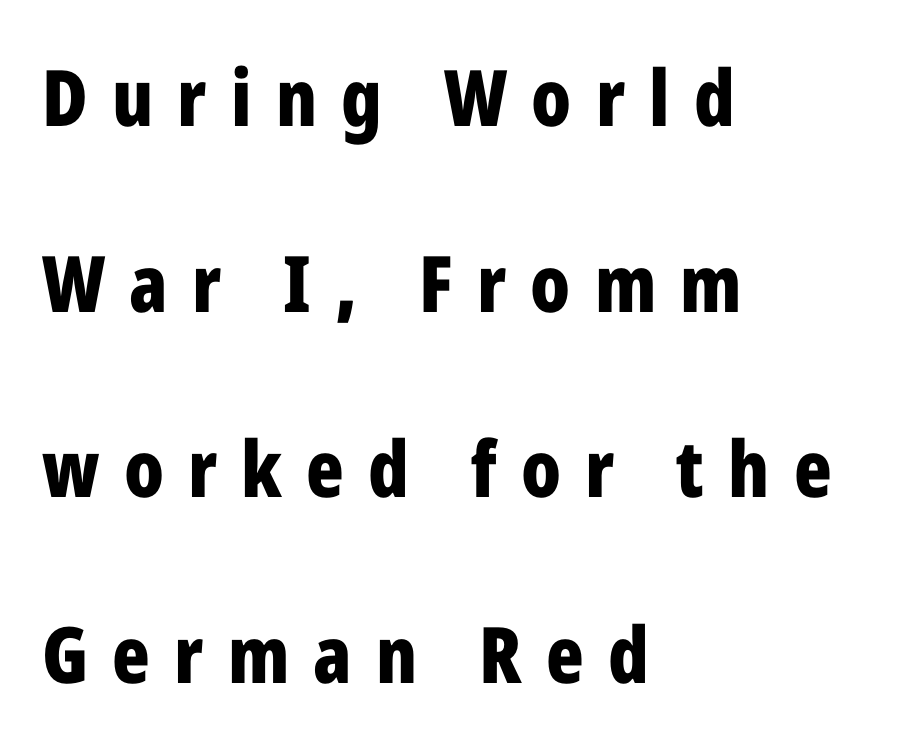
{"serif": "no", "italic": "no", "bold": "yes", "weight": "bold", "width": "condensed", "stroke_contrast": "low", "x_height": "medium", "monospaced": "no", "underline": "no", "align": "left", "line_spacing": "loose", "line_spacing_ratio": 2.38, "letter_spacing": "wide", "letter_spacing_em": 0.31, "glyph_px": 78}
